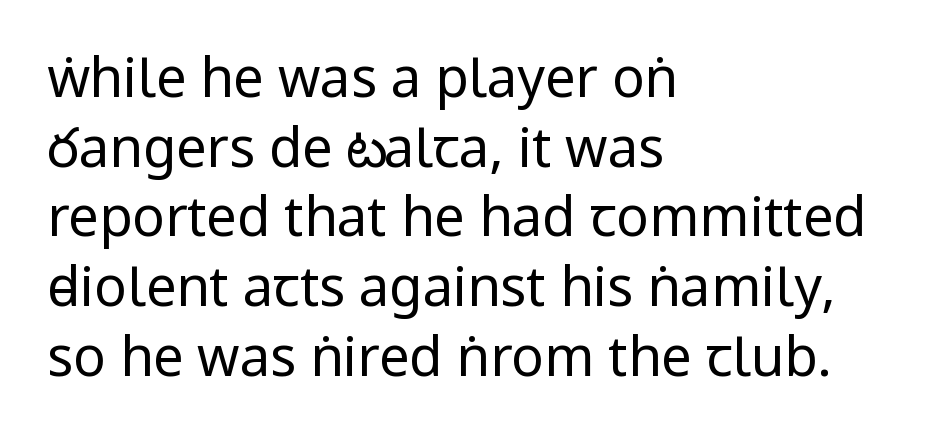
Every character sits straight up, as roman type does. Each letter keeps its own natural width here, so spacing adapts to shape. Has an underline been added? It has not. Serif or sans? Sans — the stroke terminals are bare. Compared with typical paragraphs, the rows here are spaced about the same. These lines keep a tight, regular rhythm from letter to letter.
